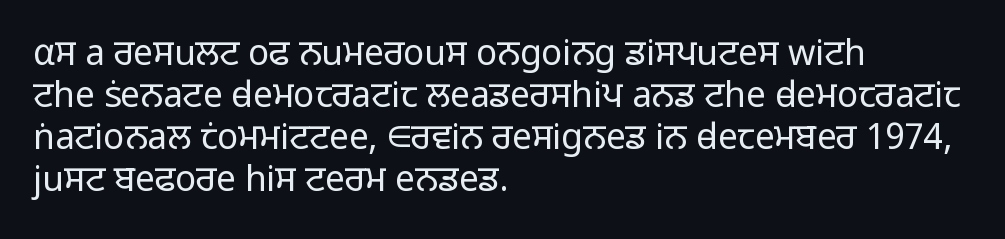
{"serif": "no", "italic": "no", "bold": "no", "weight": "light", "width": "normal", "stroke_contrast": "low", "x_height": "medium", "monospaced": "no", "underline": "no", "align": "left", "line_spacing_ratio": 1.2, "letter_spacing": "normal", "letter_spacing_em": 0.0, "glyph_px": 35}
